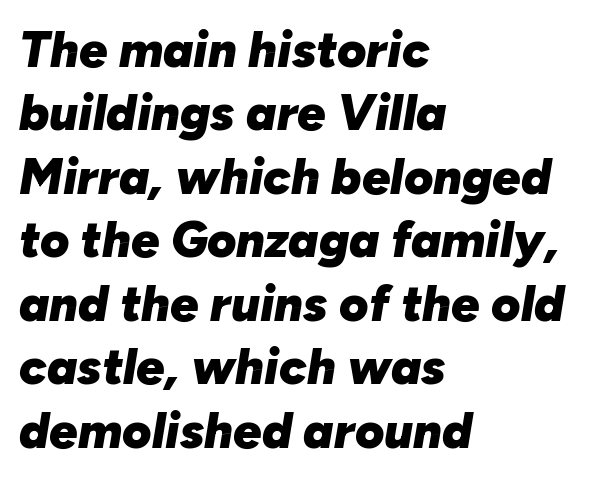
Q: Is the text bold? A: Yes.
Q: Is the text italic (slanted)? A: Yes, it leans right by about 10 degrees.
Q: Is the text underlined? A: No.
Q: How is the paragraph aligned? A: Left-aligned.
Q: Is the spacing between letters normal or unusually wide? A: Normal.
Q: Is the spacing between lines tight, normal or loose? A: Normal.
Q: Width (condensed, normal, or wide)? A: Normal.
Q: Stroke contrast? A: Low.
Q: x-height? A: Medium.
Q: Monospaced? A: No.
